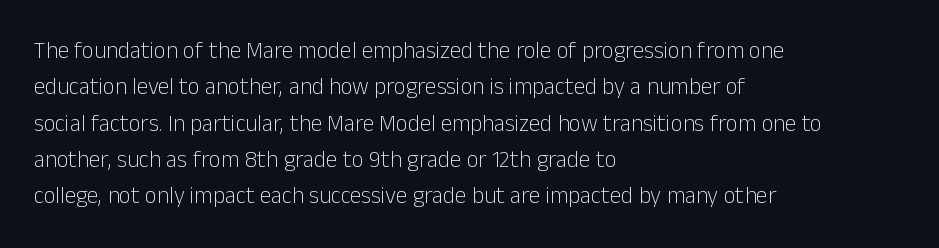
{"italic": "no", "bold": "no", "underline": "no", "align": "left", "line_spacing": "normal", "line_spacing_ratio": 1.58, "letter_spacing": "normal", "letter_spacing_em": 0.0, "glyph_px": 23}
